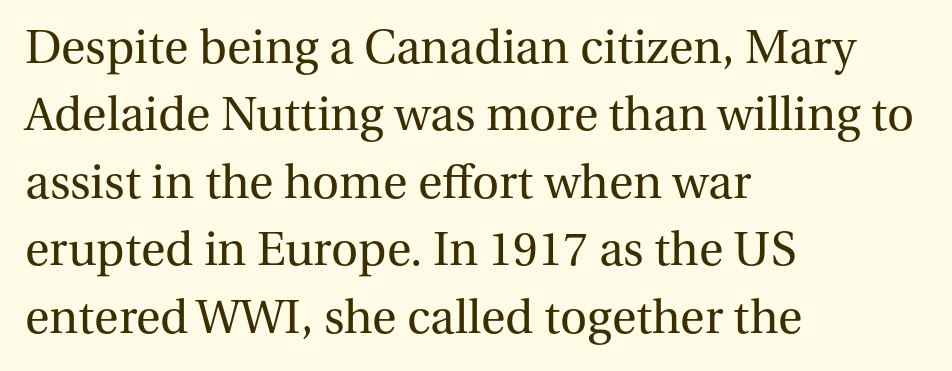
{"serif": "yes", "italic": "no", "bold": "no", "weight": "regular", "width": "normal", "stroke_contrast": "medium", "x_height": "medium", "monospaced": "no", "underline": "no", "align": "left", "line_spacing": "normal", "line_spacing_ratio": 1.35, "letter_spacing": "normal", "letter_spacing_em": 0.0, "glyph_px": 50}
